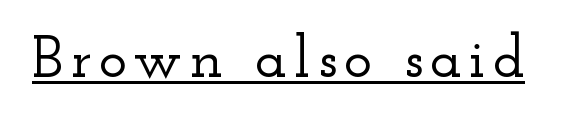
Font category for this specimen: serif. These characters rest on top of a visible drawn line. The face used here is proportionally spaced, like ordinary book or web type. Unlike italic type, these characters show no tilt at all.
